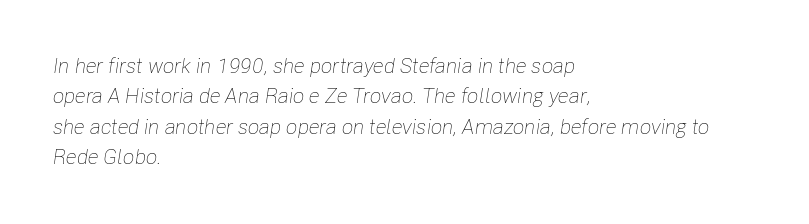
{"italic": "yes", "lean": "right", "slant_degrees": 8, "bold": "no", "underline": "no", "align": "left", "line_spacing": "normal", "line_spacing_ratio": 1.45, "letter_spacing": "normal", "letter_spacing_em": 0.0, "glyph_px": 21}
